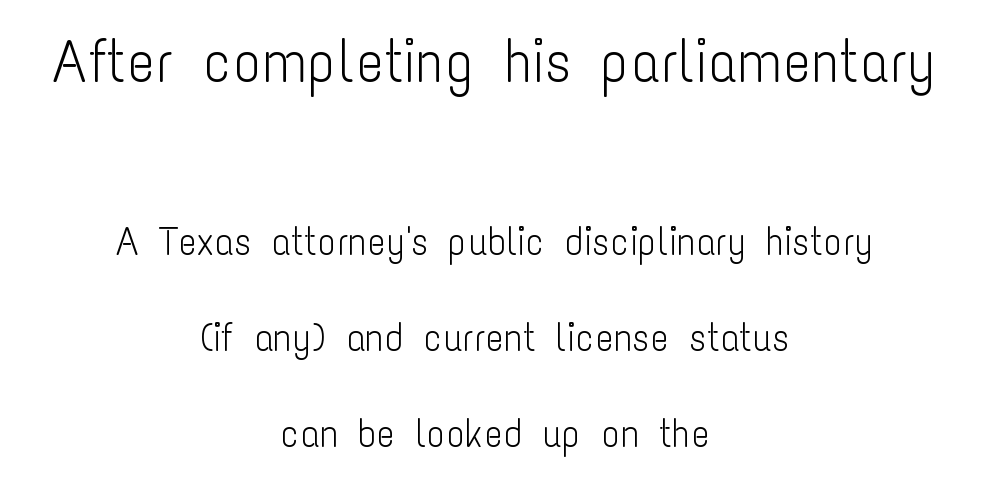
Q: Is the text bold? A: No.
Q: Is the text italic (slanted)? A: No, it is upright.
Q: Is the typeface a serif or a sans-serif typeface? A: Sans-serif.
Q: Is the text underlined? A: No.
Q: How is the paragraph aligned? A: Centered.
Q: Is the spacing between letters normal or unusually wide? A: Normal.
Q: Is the spacing between lines tight, normal or loose? A: Loose.
Q: Which block of text is set in a larger size, the first (top) or the second (bottom)? A: The first (top) one.
Q: Width (condensed, normal, or wide)? A: Condensed.
Q: Stroke contrast? A: Low.
Q: x-height? A: Medium.
Q: Monospaced? A: No.
